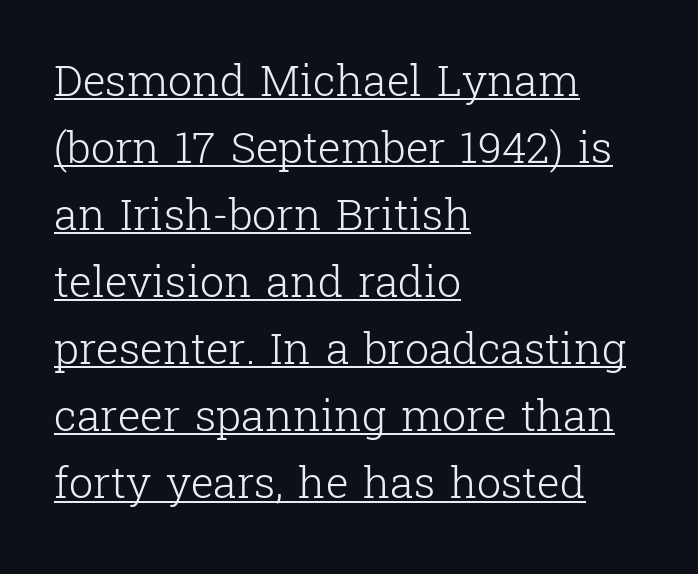
The font is comparable to plain body text, perhaps lighter. The lettering is marked with a stroke running underneath it. Each new line begins a customary step beneath the previous one. Line beginnings align vertically; line endings do not. This is roman type, the default non-slanted kind. Typographically, this falls in the serif category.
